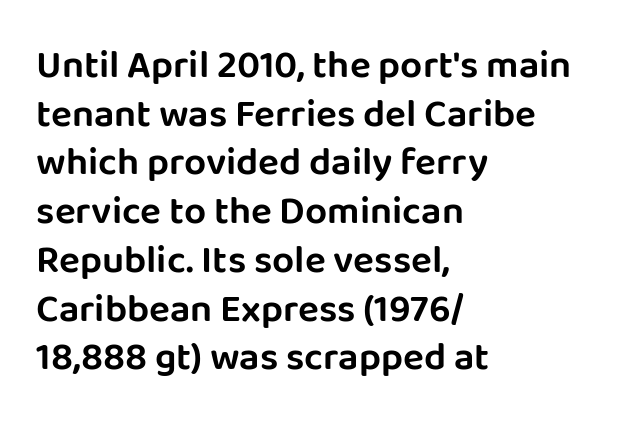
The image shows 39 px sans-serif type, upright; set left-aligned, normal line spacing (1.25x), normal letter spacing, not underlined; low stroke contrast and a large x-height.
